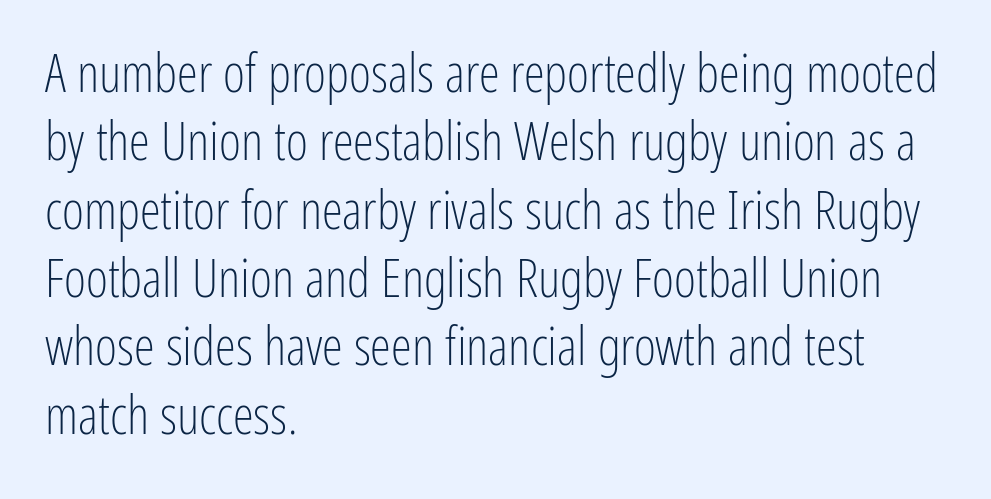
Rows of type keep a routine distance in the vertical direction. The glyphs in this specimen are sans serif. This sample is left-justified, so line endings fall wherever the words run out. Spacing between characters is what you'd get straight out of the box.
